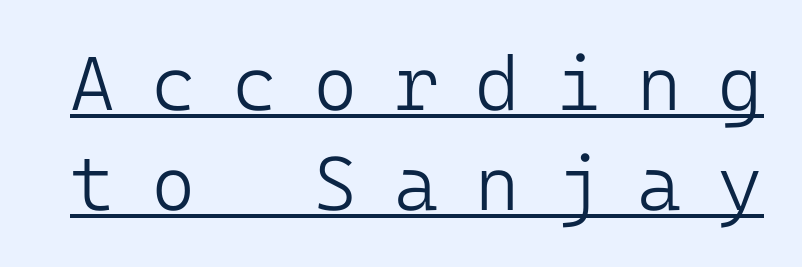
Students, note that the glyphs here are deliberately spaced far apart. Examine the stroke ends and you'll find no serifs. Notice how descenders clear the ascenders below comfortably — that's standard leading. The strokes are not fattened; the text isn't bold. Vertical strokes here are truly vertical. Somebody hit Ctrl+U on this one — the words are underlined.
